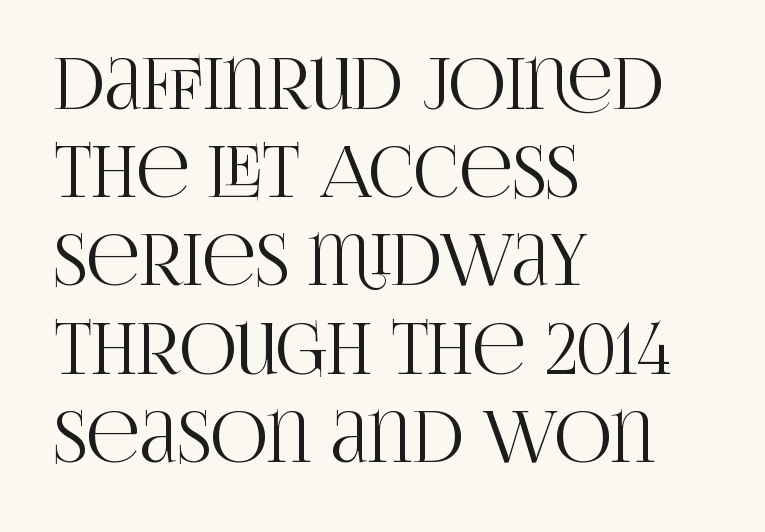
The typography opts for an upright posture over an oblique one. Stroke terminals: seriffed. Layout note: lines flush left. Compared with typical body copy, the letter spacing here is the same. Check under the words: just untouched page.
